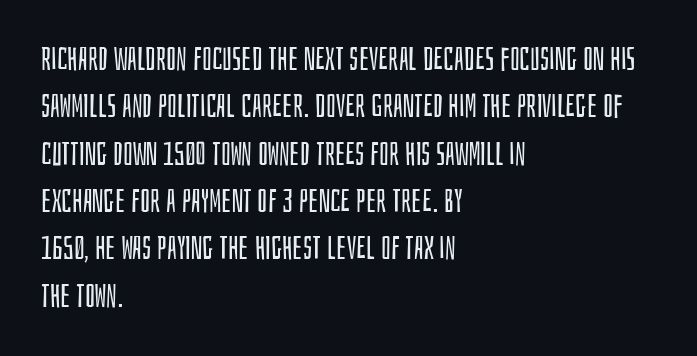
Tracking value appears to be zero — textbook default spacing. This block has exactly the height ordinary leading produces. Italic: no, the glyphs are upright roman. This sample uses a sans-serif face. Character widths vary here, with narrow letters taking less room than wide ones.
